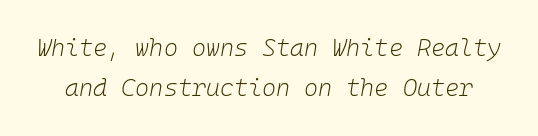
Q: Is the text bold? A: No.
Q: Is the text italic (slanted)? A: Yes, it leans right by about 10 degrees.
Q: Is the text underlined? A: No.
Q: Is the spacing between letters normal or unusually wide? A: Normal.
Q: Is the spacing between lines tight, normal or loose? A: Normal.
